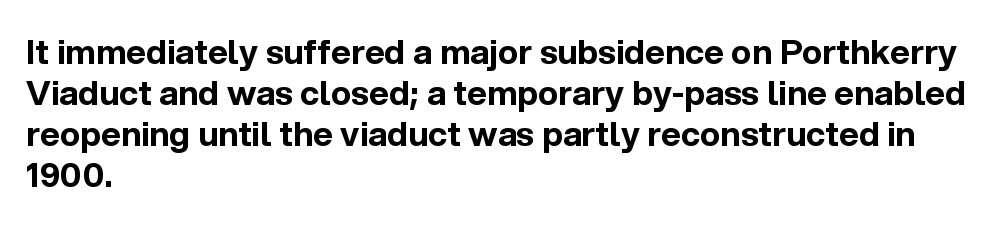
{"serif": "no", "italic": "no", "bold": "yes", "weight": "bold", "width": "normal", "x_height": "medium", "monospaced": "no", "underline": "no", "align": "left", "line_spacing_ratio": 1.21, "letter_spacing": "normal", "letter_spacing_em": 0.0, "glyph_px": 34}
